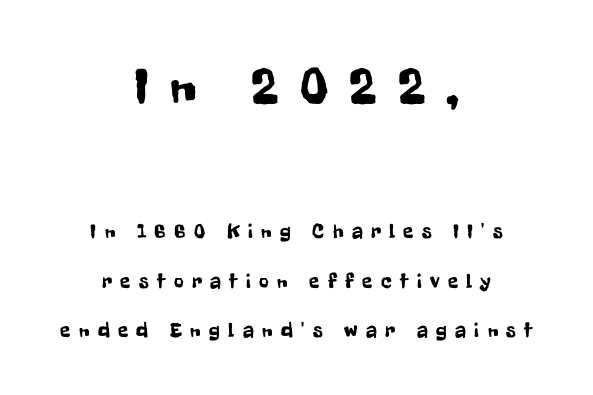
The image shows 53 px condensed sans-serif type, upright; set centered, loose line spacing (2.34x), unusually wide letter spacing (+0.4 em), not underlined; the first (top) block is 2.52x larger; low stroke contrast and a medium x-height.
